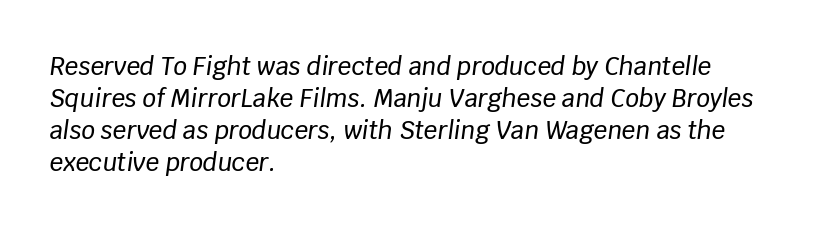
These lines are set flush left with a ragged right edge. Descenders hang freely into open space. The letterforms sit shoulder to shoulder at normal distance. Looking at the ascenders, they clearly lean.
